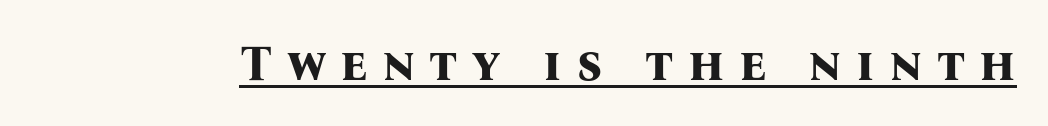
Caption: lettering with a line underneath. Looks like regular typesetting: each glyph gets only the width it needs. The face used here has the dense, thick strokes of a bold. The designer went with a serif here, giving each stem small feet. Short note: letters widely spaced.
